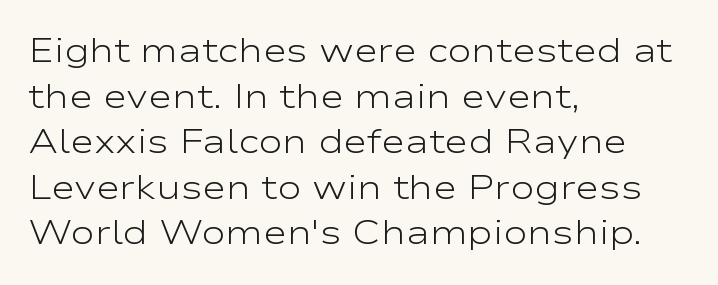
{"serif": "no", "italic": "no", "bold": "no", "weight": "light", "width": "wide", "stroke_contrast": "low", "x_height": "medium", "monospaced": "no", "underline": "no", "align": "left", "line_spacing": "normal", "line_spacing_ratio": 1.38, "letter_spacing": "normal", "letter_spacing_em": 0.0, "glyph_px": 33}
